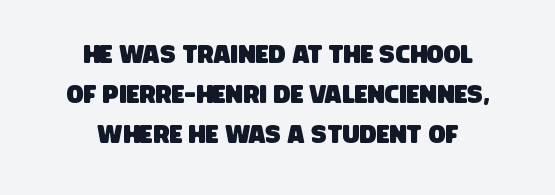
No extra tracking has been applied to these lines. The zone under the glyphs is completely vacant. Notice how descenders clear the ascenders below comfortably — that's standard leading. Compared with a flush-left layout, this one balances lines on the center instead.
